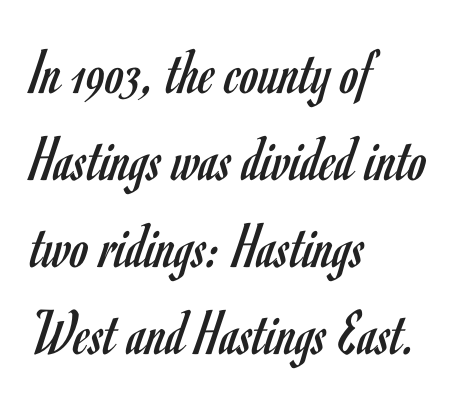
Type without underlining. The line-height multiplier appears to be the usual default. Do the characters align in a grid? No, the font is proportional. The letters sit at their default tracking, neither squeezed nor spread. A student would call this left alignment; a typographer would say flush left, rag right.
